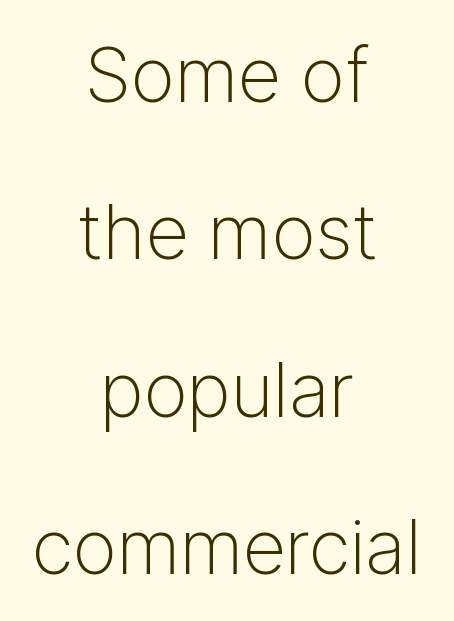
A typesetter would call this proportional, since set widths differ per character. Layout note: lines centered. Honestly, there is no underline to notice here at all. Characters follow at the spacing the type designer built in. Counters stay open thanks to moderate or lighter strokes. Does the leading feel generous? Absolutely, it's lavish.
